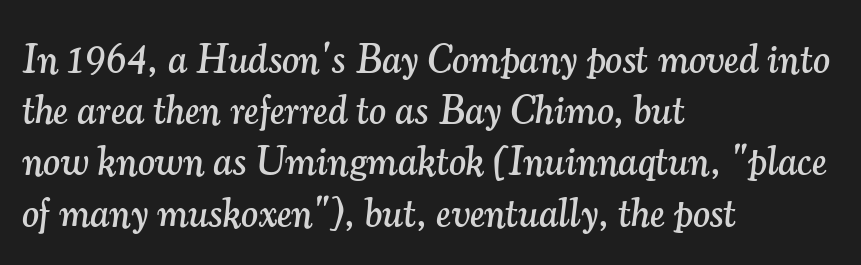
Type without underlining. Normally led — the rows are evenly, conventionally spaced. Designer's note — italics engaged. Think of a printed novel: that variable character pitch is what you see here.
